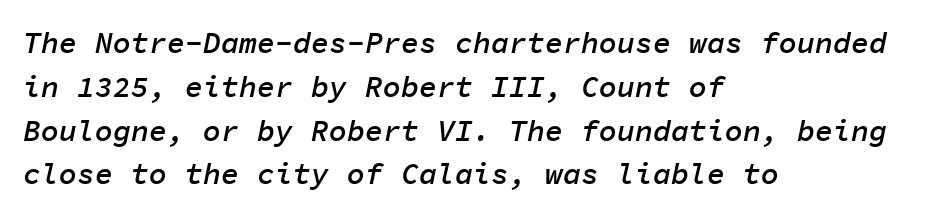
Q: Is the text bold? A: Semi-bold.
Q: Is the text italic (slanted)? A: Yes, it leans right by about 11 degrees.
Q: Is the text underlined? A: No.
Q: How is the paragraph aligned? A: Left-aligned.
Q: Is the spacing between letters normal or unusually wide? A: Normal.
Q: Is the spacing between lines tight, normal or loose? A: Normal.
Q: Width (condensed, normal, or wide)? A: Normal.
Q: Stroke contrast? A: Low.
Q: x-height? A: Medium.
Q: Monospaced? A: Yes.
